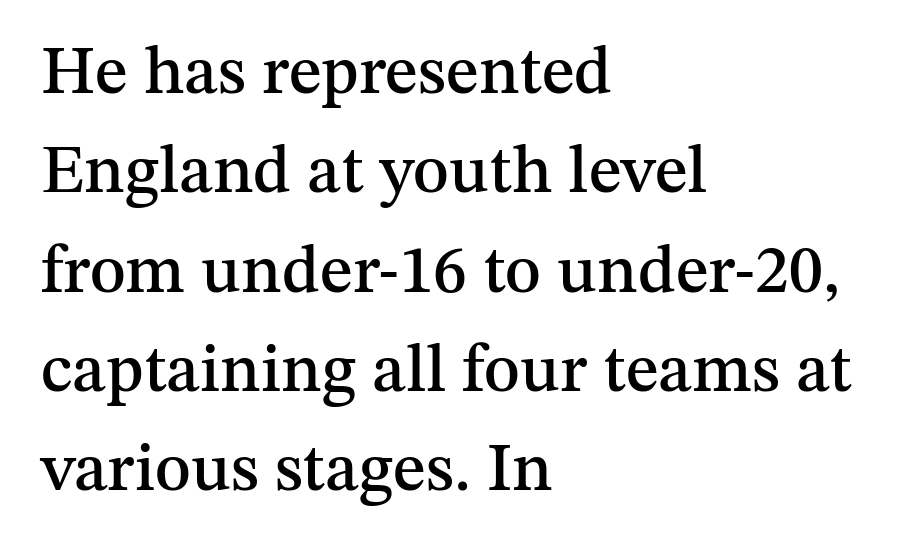
The image shows 68 px serif type, upright; set left-aligned, normal line spacing (1.46x), normal letter spacing, not underlined; medium stroke contrast and a medium x-height.
